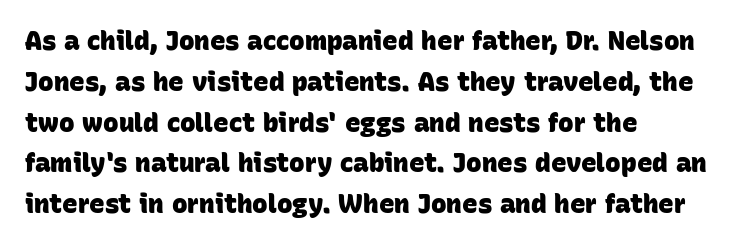
Q: Is the text bold? A: Yes.
Q: Is the text underlined? A: No.
Q: How is the paragraph aligned? A: Left-aligned.
Q: Is the spacing between letters normal or unusually wide? A: Normal.
Q: Is the spacing between lines tight, normal or loose? A: Normal.
